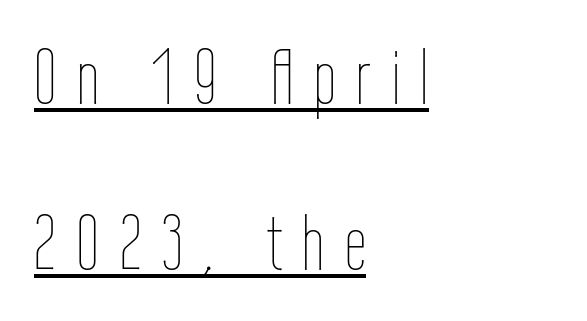
The image shows 77 px thin, condensed type, upright; set left-aligned, loose line spacing (2.16x), unusually wide letter spacing (+0.27 em), underlined; low stroke contrast and a medium x-height.
